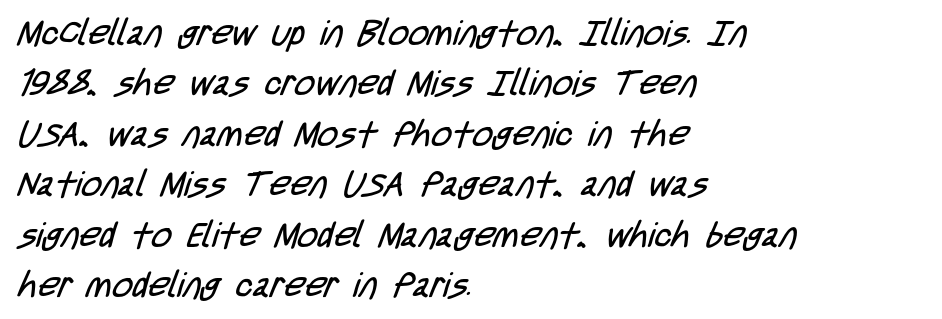
Nope, no serifs anywhere on these letters. The letters look calm and open, with moderate or lighter stems. Is this a fixed-width face? No — the glyphs have proportional, varying widths. Words appear dense and cohesive because spacing is normal.
